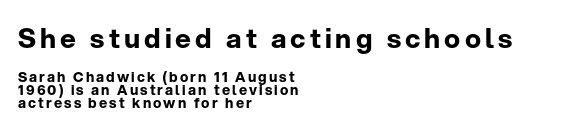
The image shows 27 px bold type, upright; set left-aligned, tight line spacing (0.96x), not underlined; the first (top) block is 1.93x larger.
